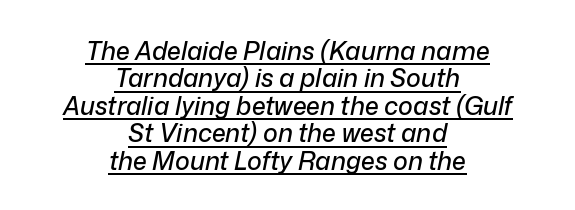
{"italic": "yes", "lean": "right", "slant_degrees": 12, "underline": "yes", "align": "center", "line_spacing": "tight", "line_spacing_ratio": 1.1, "letter_spacing": "normal", "letter_spacing_em": 0.0, "glyph_px": 25}
